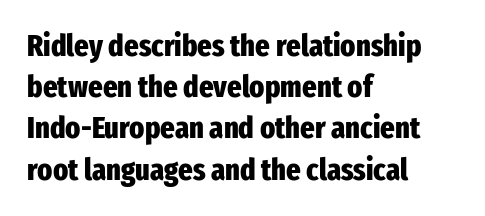
The passage shown has conventional tracking throughout. The face used here has the dense, thick strokes of a bold. The typeface chosen for these lines omits serifs. Which margin do the lines hug? The left one — the right edge is uneven. Varying glyph widths throughout — classic text-font behaviour. The rows are spaced the way most documents space them.
